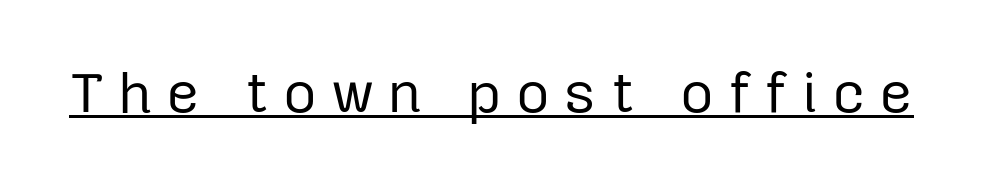
The specimen reads as upright at a glance. The face used here appears with an underline applied. Looks like regular typesetting: each glyph gets only the width it needs. On a weight scale, this lands at 450 or below. The type family on display is of the sans-serif kind.
